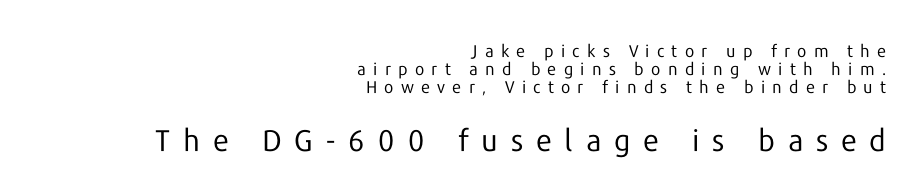
Q: Is the text bold? A: No.
Q: Is the text italic (slanted)? A: No, it is upright.
Q: Is the typeface a serif or a sans-serif typeface? A: Sans-serif.
Q: Is the text underlined? A: No.
Q: How is the paragraph aligned? A: Right-aligned.
Q: Is the spacing between letters normal or unusually wide? A: Unusually wide.
Q: Is the spacing between lines tight, normal or loose? A: Tight.
Q: Which block of text is set in a larger size, the first (top) or the second (bottom)? A: The second (bottom) one.
Q: Width (condensed, normal, or wide)? A: Normal.
Q: Stroke contrast? A: Low.
Q: x-height? A: Medium.
Q: Monospaced? A: No.
